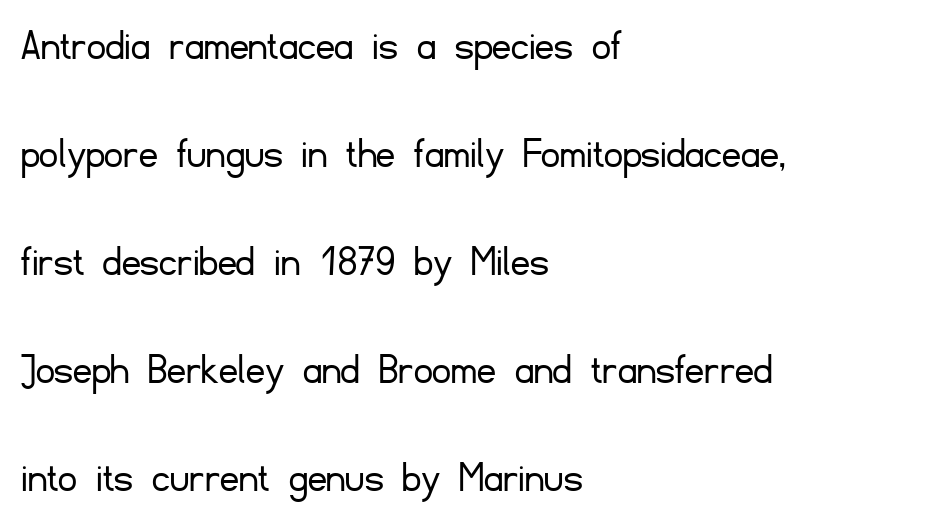
Q: Is the text bold? A: No.
Q: Is the text italic (slanted)? A: No, it is upright.
Q: Is the typeface a serif or a sans-serif typeface? A: Sans-serif.
Q: Is the text underlined? A: No.
Q: How is the paragraph aligned? A: Left-aligned.
Q: Is the spacing between letters normal or unusually wide? A: Normal.
Q: Is the spacing between lines tight, normal or loose? A: Loose.
Q: Width (condensed, normal, or wide)? A: Normal.
Q: Stroke contrast? A: Low.
Q: x-height? A: Small.
Q: Monospaced? A: No.
